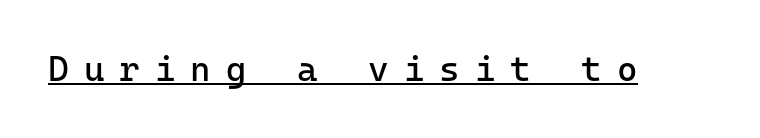
{"serif": "no", "italic": "no", "bold": "no", "weight": "regular", "width": "normal", "stroke_contrast": "low", "x_height": "medium", "underline": "yes", "letter_spacing": "wide", "letter_spacing_em": 0.43, "glyph_px": 35}
